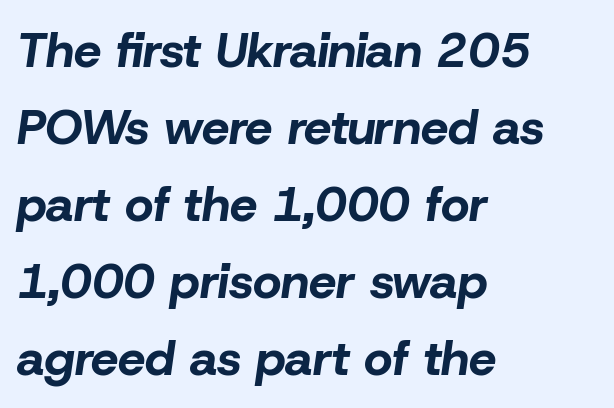
{"italic": "yes", "lean": "right", "slant_degrees": 8, "bold": "yes", "weight": "bold", "width": "normal", "stroke_contrast": "low", "x_height": "medium", "monospaced": "no", "underline": "no", "align": "left", "line_spacing": "normal", "line_spacing_ratio": 1.57, "letter_spacing": "normal", "letter_spacing_em": 0.0, "glyph_px": 49}
